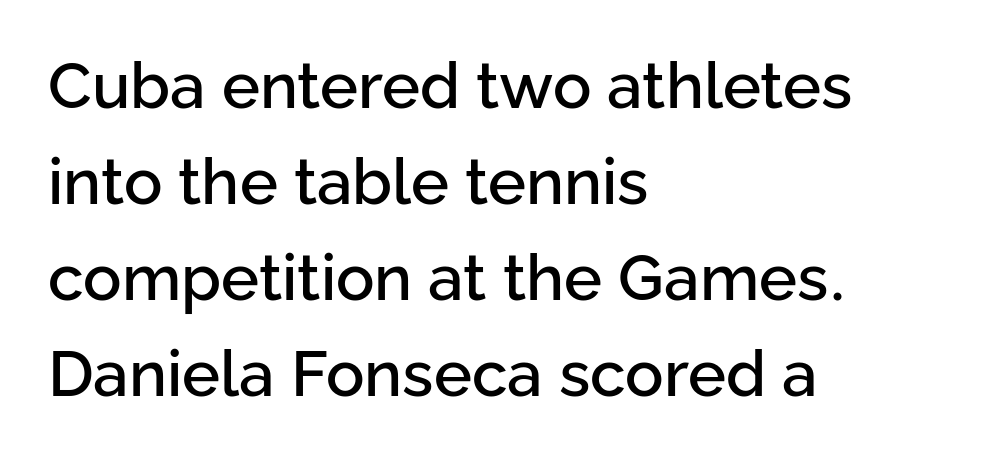
The passage shown is typed in a proportional face where columns would drift. In terms of posture, this sample is upright. Casual observation: everything's shoved over to the left. Successive baselines arrive at the customary interval. Spacing between characters is what you'd get straight out of the box.
